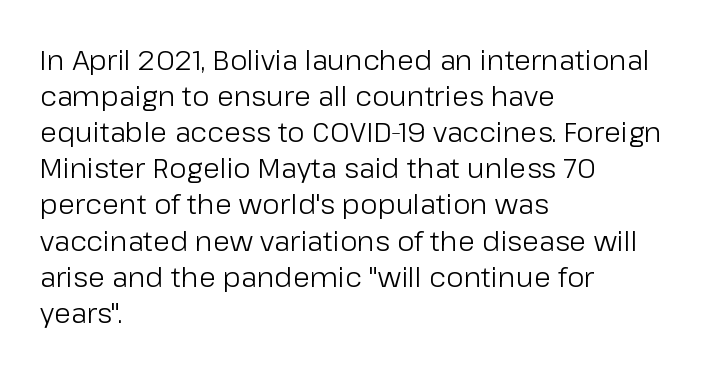
The words here are not underlined. The passage shown is typed in a proportional face where columns would drift. Nope, no serifs anywhere on these letters. These lines keep a tight, regular rhythm from letter to letter. Successive baselines arrive at the customary interval.
